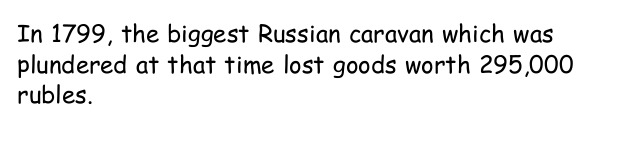
{"italic": "no", "bold": "no", "underline": "no", "align": "left", "line_spacing": "normal", "line_spacing_ratio": 1.28, "letter_spacing": "normal", "letter_spacing_em": 0.0, "glyph_px": 24}
